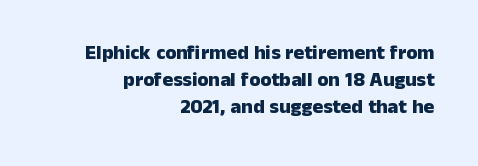
The image shows 20 px bold type, upright; set right-aligned, normal line spacing (1.34x), normal letter spacing, not underlined.
